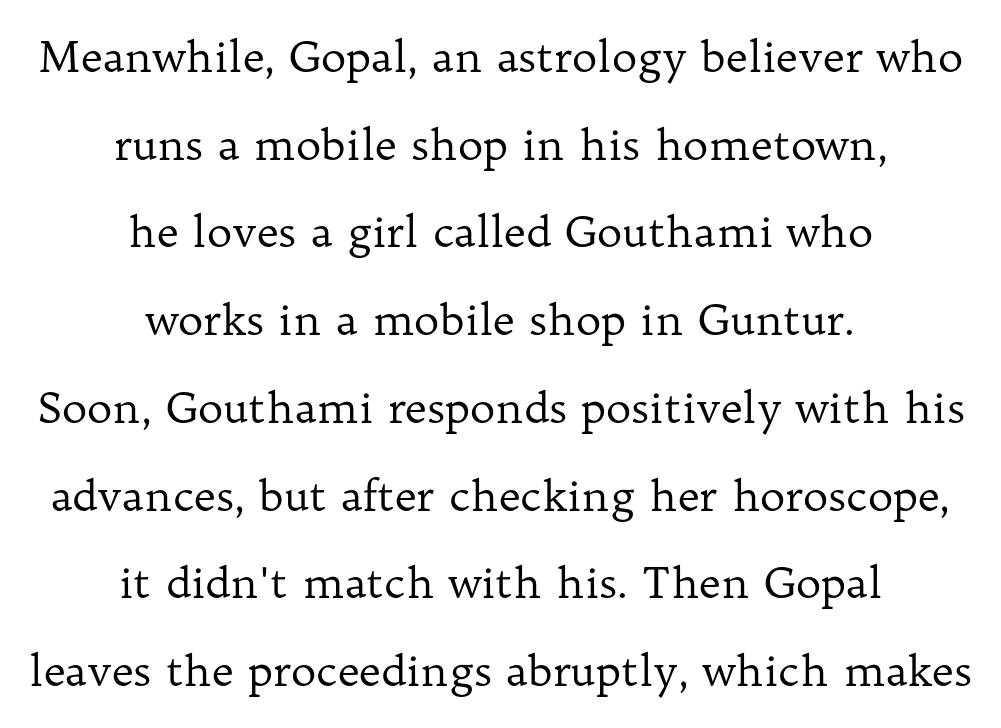
Does the type have serifs? Yes, each stem ends in a small foot. A quiet, ordinary-to-light weight characterises the typeface. Italic: no, the glyphs are upright roman. Descender tails drop into unmarked territory.
